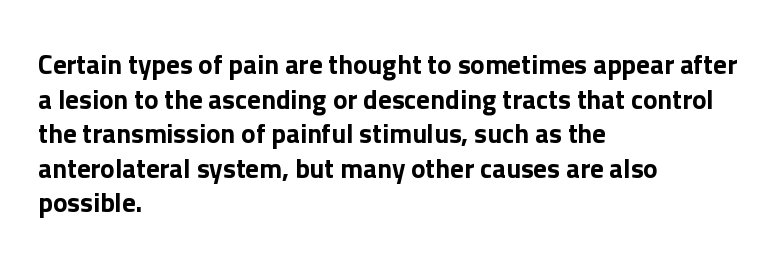
The image shows 27 px text type, upright; set left-aligned, normal line spacing (1.28x), normal letter spacing, not underlined.
